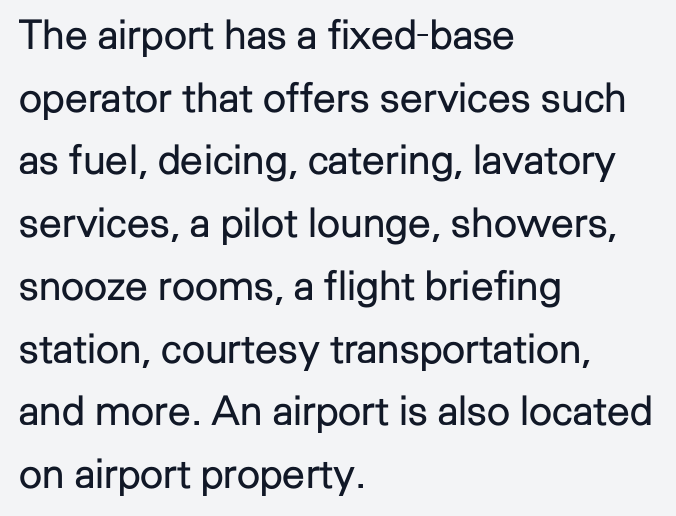
Q: Is the text bold? A: No.
Q: Is the text italic (slanted)? A: No, it is upright.
Q: Is the typeface a serif or a sans-serif typeface? A: Sans-serif.
Q: Is the text underlined? A: No.
Q: How is the paragraph aligned? A: Left-aligned.
Q: Is the spacing between letters normal or unusually wide? A: Normal.
Q: Is the spacing between lines tight, normal or loose? A: Normal.
Q: Width (condensed, normal, or wide)? A: Normal.
Q: Stroke contrast? A: Low.
Q: x-height? A: Medium.
Q: Monospaced? A: No.
